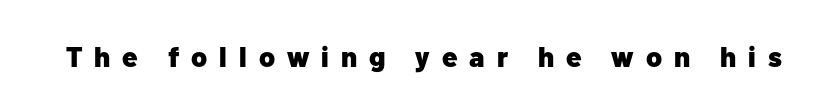
Q: Is the text bold? A: Yes.
Q: Is the text italic (slanted)? A: No, it is upright.
Q: Is the typeface a serif or a sans-serif typeface? A: Sans-serif.
Q: Is the text underlined? A: No.
Q: Is the spacing between letters normal or unusually wide? A: Unusually wide.
Q: Width (condensed, normal, or wide)? A: Normal.
Q: Stroke contrast? A: Low.
Q: x-height? A: Medium.
Q: Monospaced? A: No.
